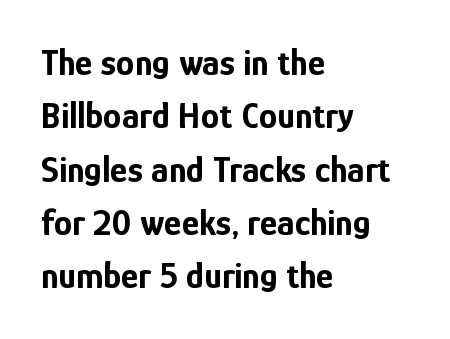
The letters stand upright; this is a roman face. Type style note: lacks serifs. The face used here is proportionally spaced, like ordinary book or web type. The block of text has a typical density, with ordinary space between rows. Chunky letters — that's bold for sure.
